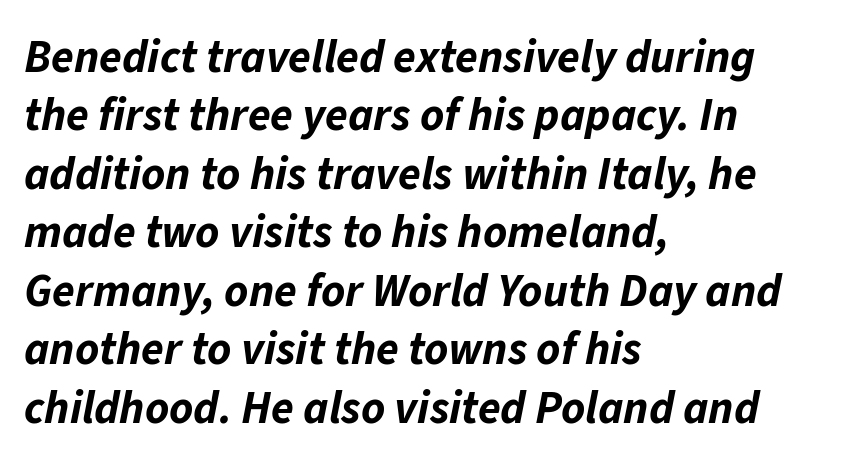
The image shows 46 px bold type, italic (leaning right); set left-aligned, normal line spacing (1.27x), normal letter spacing, not underlined; low stroke contrast and a medium x-height.
